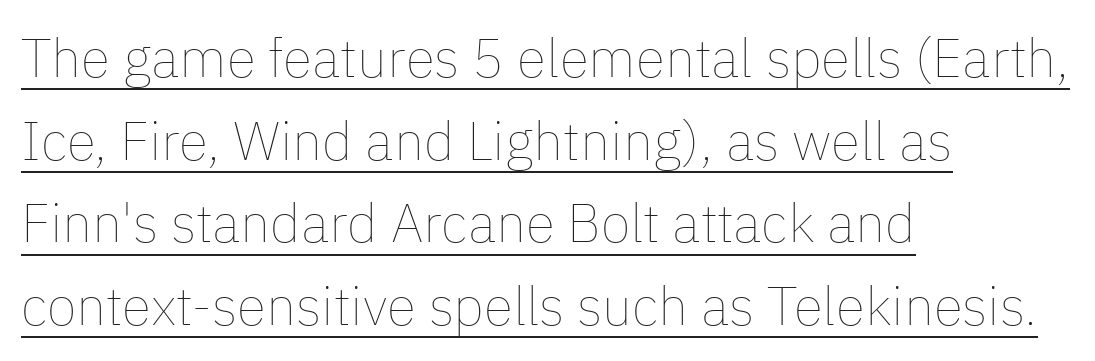
{"italic": "no", "bold": "no", "weight": "thin", "width": "normal", "stroke_contrast": "low", "x_height": "medium", "monospaced": "no", "underline": "yes", "align": "left", "line_spacing": "normal", "line_spacing_ratio": 1.53, "letter_spacing": "normal", "letter_spacing_em": 0.0, "glyph_px": 54}
